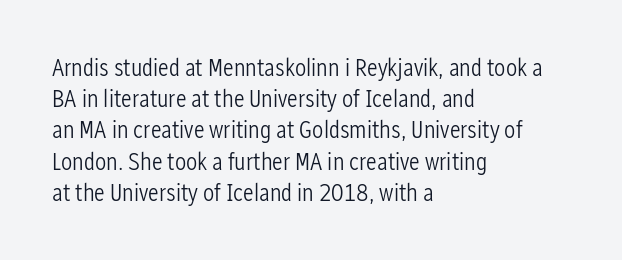
{"italic": "no", "bold": "no", "underline": "no", "align": "left", "line_spacing": "normal", "line_spacing_ratio": 1.25, "letter_spacing": "normal", "letter_spacing_em": 0.0, "glyph_px": 25}
